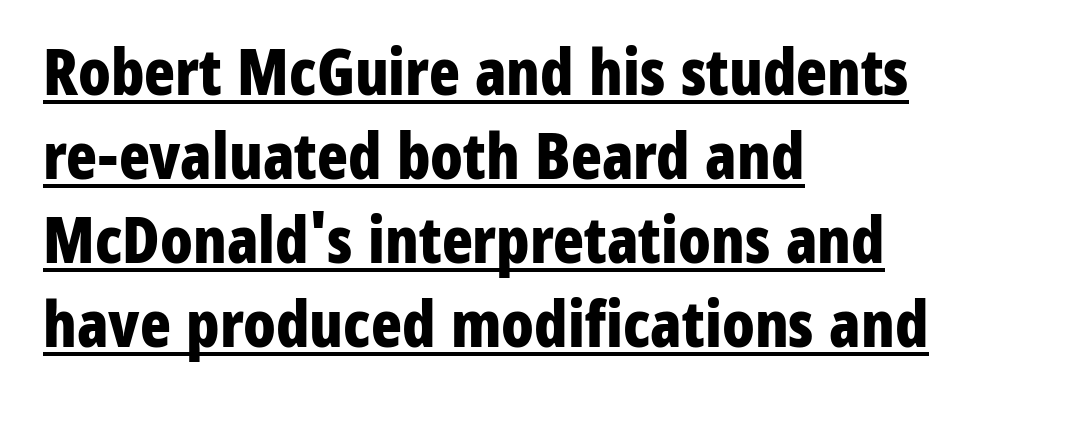
Q: Is the text bold? A: Yes.
Q: Is the text italic (slanted)? A: No, it is upright.
Q: Is the typeface a serif or a sans-serif typeface? A: Sans-serif.
Q: Is the text underlined? A: Yes.
Q: How is the paragraph aligned? A: Left-aligned.
Q: Is the spacing between letters normal or unusually wide? A: Normal.
Q: Is the spacing between lines tight, normal or loose? A: Normal.
Q: Width (condensed, normal, or wide)? A: Condensed.
Q: Stroke contrast? A: Low.
Q: x-height? A: Medium.
Q: Monospaced? A: No.
